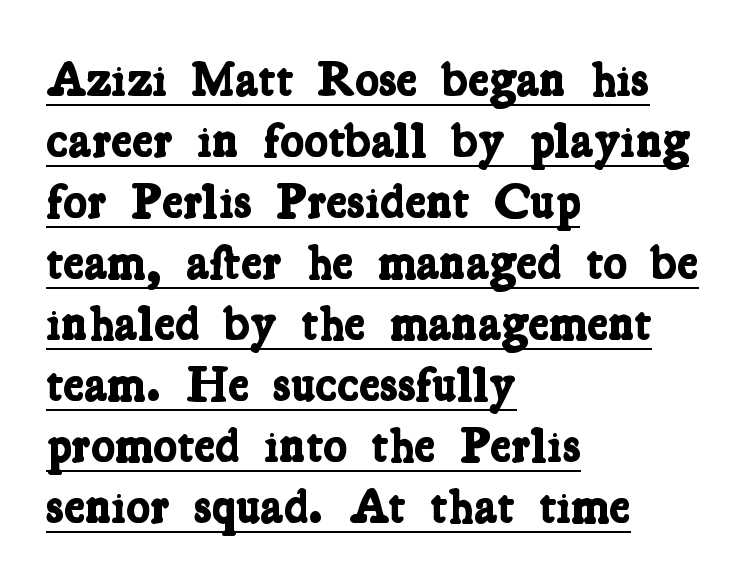
Is this a sans? No — the strokes have serifs. Heft: maximum for text — a bold. You can see a thin bar hugging the bottom of the glyphs. The paragraph shown leans on its left margin.
